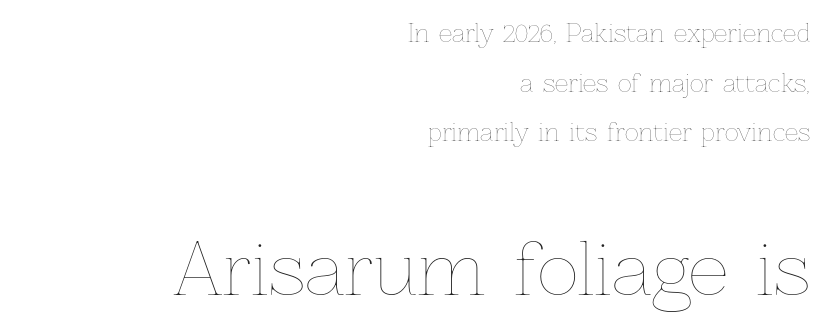
Bigger letters appear in the bottom chunk; the top chunk is reduced. Is the block centered? No — it sits flush against the right margin. Do the characters align in a grid? No, the font is proportional. Baseline-to-baseline distance is far greater than the letter height.
